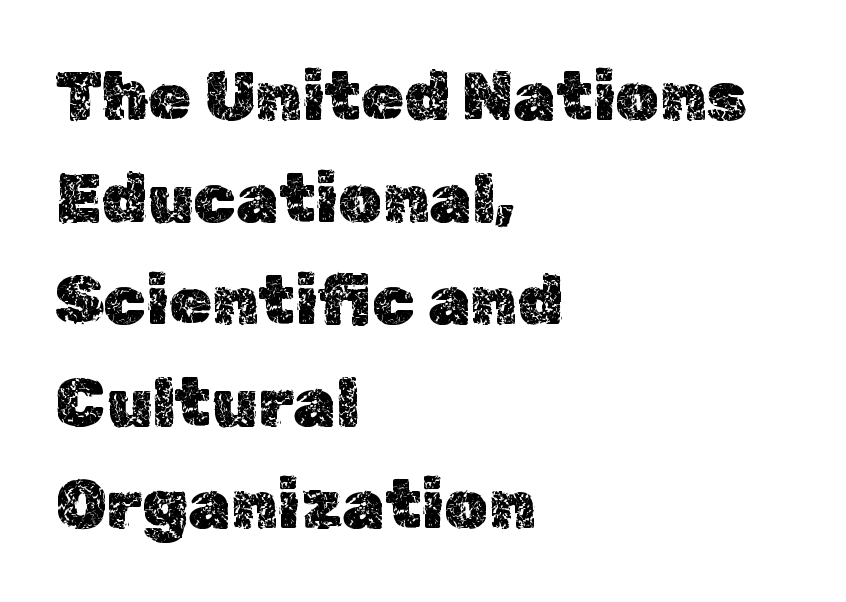
{"italic": "no", "width": "normal", "x_height": "medium", "monospaced": "no", "underline": "no", "align": "left", "line_spacing": "normal", "line_spacing_ratio": 1.48, "letter_spacing": "normal", "letter_spacing_em": 0.0, "glyph_px": 69}
